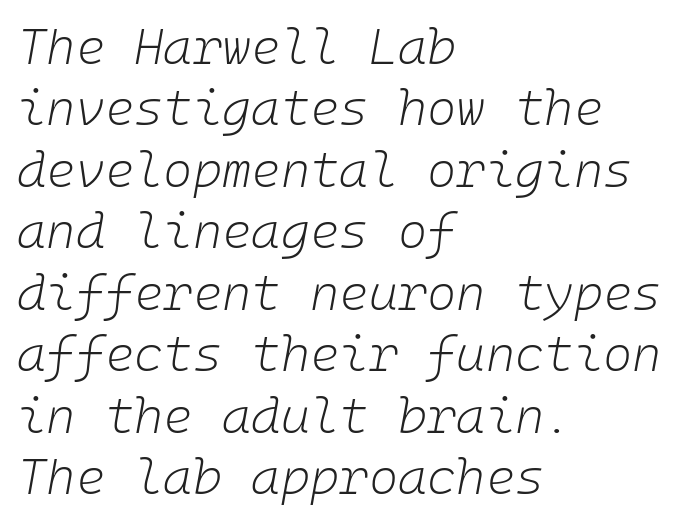
{"italic": "yes", "lean": "right", "slant_degrees": 10, "bold": "no", "weight": "light", "width": "normal", "stroke_contrast": "low", "x_height": "medium", "underline": "no", "align": "left", "line_spacing_ratio": 1.23, "letter_spacing": "normal", "letter_spacing_em": 0.0, "glyph_px": 50}
